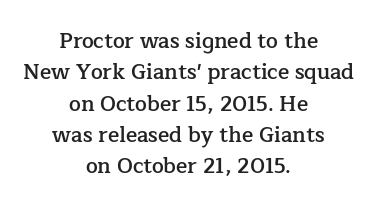
Q: Is the text bold? A: Semi-bold.
Q: Is the text italic (slanted)? A: No, it is upright.
Q: Is the text underlined? A: No.
Q: How is the paragraph aligned? A: Centered.
Q: Is the spacing between letters normal or unusually wide? A: Normal.
Q: Is the spacing between lines tight, normal or loose? A: Normal.
